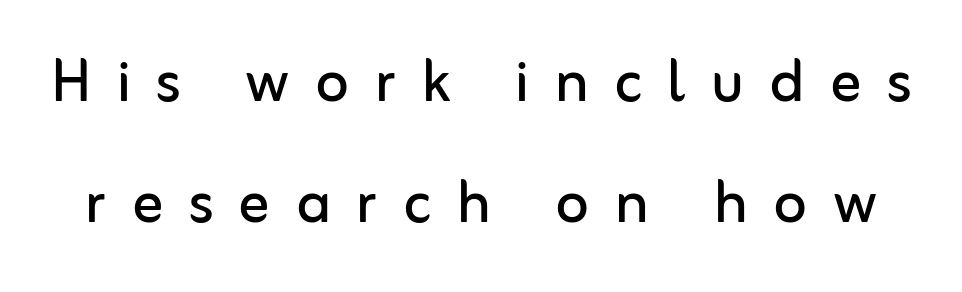
{"serif": "no", "italic": "no", "bold": "no", "weight": "regular", "width": "normal", "stroke_contrast": "low", "x_height": "medium", "monospaced": "no", "underline": "no", "line_spacing": "normal", "line_spacing_ratio": 1.57, "letter_spacing": "wide", "letter_spacing_em": 0.33, "glyph_px": 77}
